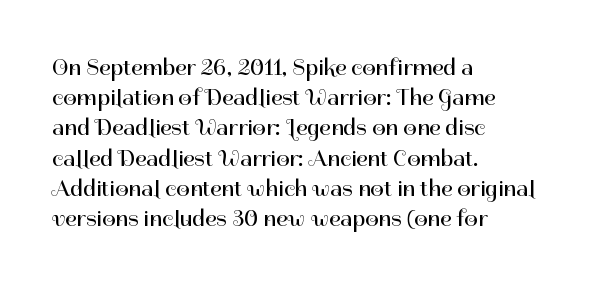
The weight would be labelled regular, book, light, or lighter still. Every stem runs plumb, perpendicular to the baseline. Descender tails drop into unmarked territory. One glance says typical: line gaps are just what's usual.
